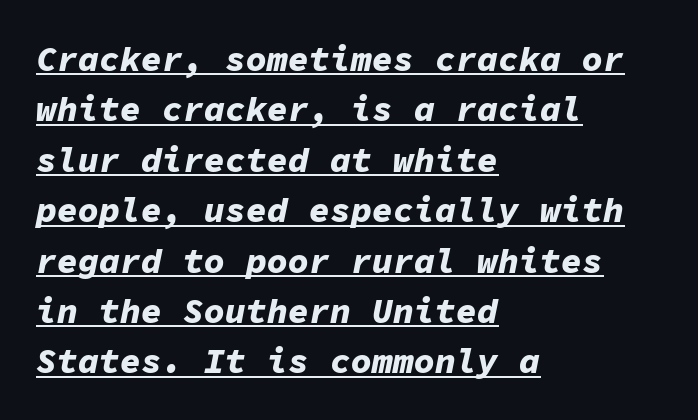
{"italic": "yes", "lean": "right", "slant_degrees": 11, "bold": "yes", "weight": "bold", "width": "normal", "stroke_contrast": "low", "x_height": "medium", "monospaced": "yes", "underline": "yes", "align": "left", "line_spacing": "normal", "line_spacing_ratio": 1.44, "letter_spacing": "normal", "letter_spacing_em": 0.0, "glyph_px": 35}
